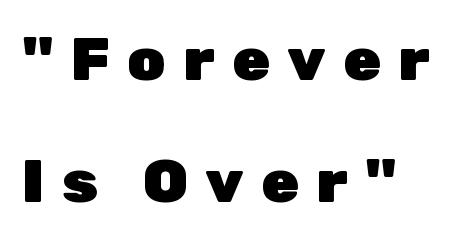
{"serif": "no", "italic": "no", "bold": "yes", "weight": "heavy", "width": "normal", "stroke_contrast": "low", "x_height": "medium", "monospaced": "no", "underline": "no", "align": "left", "line_spacing": "loose", "line_spacing_ratio": 2.0, "letter_spacing": "wide", "letter_spacing_em": 0.28, "glyph_px": 61}
